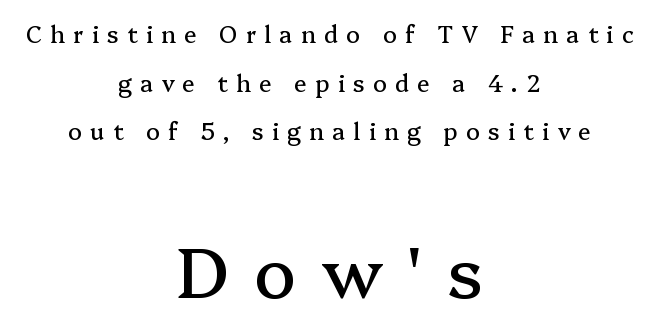
Q: Is the text italic (slanted)? A: No, it is upright.
Q: Is the typeface a serif or a sans-serif typeface? A: Serif.
Q: Is the text underlined? A: No.
Q: How is the paragraph aligned? A: Centered.
Q: Is the spacing between letters normal or unusually wide? A: Unusually wide.
Q: Is the spacing between lines tight, normal or loose? A: Loose.
Q: Which block of text is set in a larger size, the first (top) or the second (bottom)? A: The second (bottom) one.
Q: Width (condensed, normal, or wide)? A: Normal.
Q: Stroke contrast? A: Medium.
Q: x-height? A: Medium.
Q: Monospaced? A: No.
